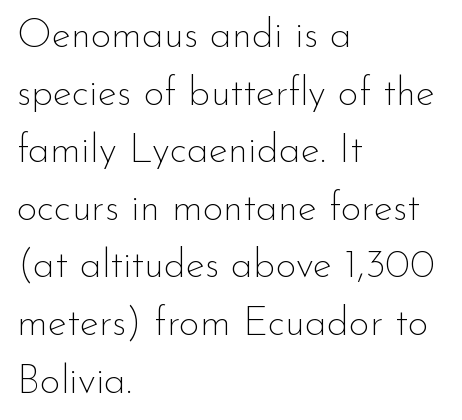
Q: Is the text bold? A: No.
Q: Is the text italic (slanted)? A: No, it is upright.
Q: Is the typeface a serif or a sans-serif typeface? A: Sans-serif.
Q: Is the text underlined? A: No.
Q: How is the paragraph aligned? A: Left-aligned.
Q: Is the spacing between letters normal or unusually wide? A: Normal.
Q: Is the spacing between lines tight, normal or loose? A: Normal.
Q: Width (condensed, normal, or wide)? A: Normal.
Q: Stroke contrast? A: Low.
Q: x-height? A: Small.
Q: Monospaced? A: No.
